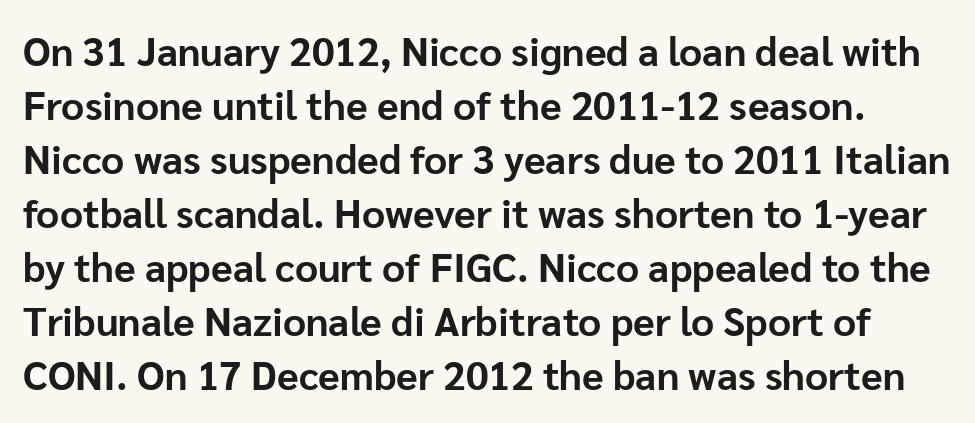
Each word holds together tightly as a unit, with standard inter-letter gaps. In terms of leading, this rendering sits right in the middle. Set as a true bold cut, around the 700 mark. Plain, unruled lines of type. Nothing sits at the stroke ends, so this counts as sans-serif.
